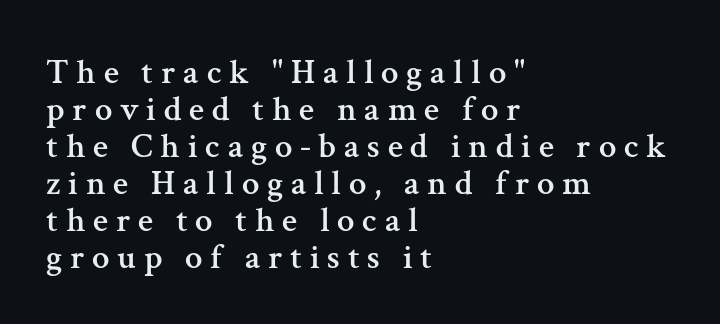
The image shows 35 px serif type, upright; set left-aligned, tight line spacing (1.06x), unusually wide letter spacing (+0.22 em), not underlined; medium stroke contrast and a medium x-height.
